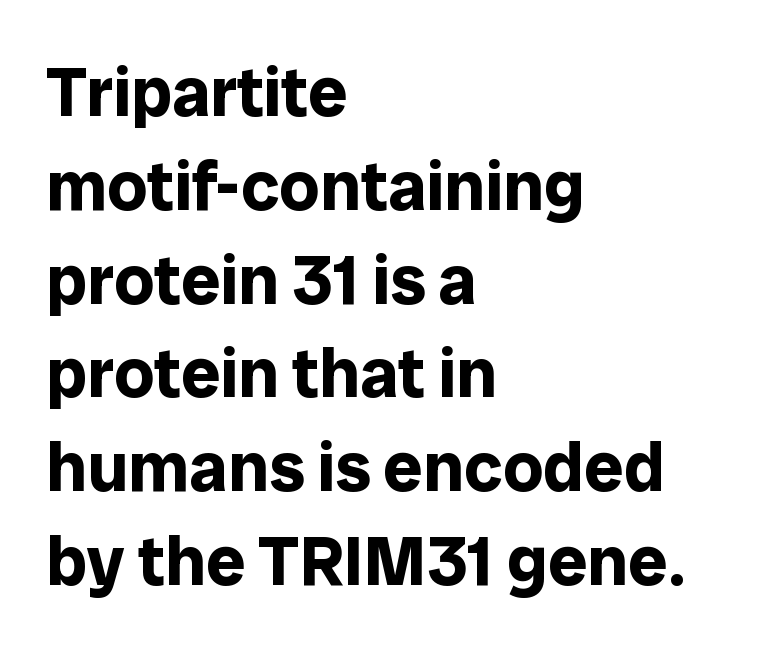
The image shows 70 px bold sans-serif type, upright; set left-aligned, normal line spacing (1.34x), normal letter spacing, not underlined; low stroke contrast and a medium x-height.
